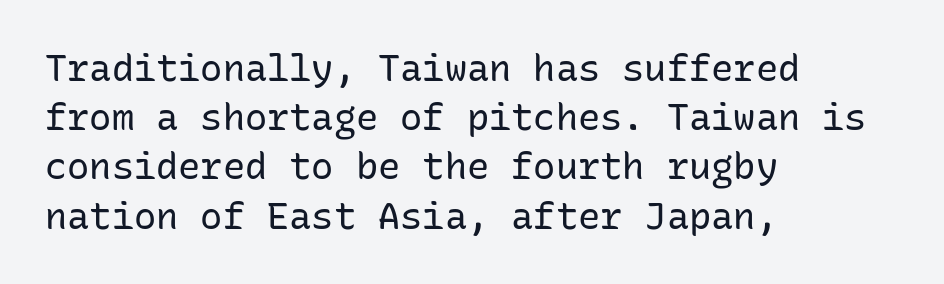
Q: Is the text bold? A: No.
Q: Is the text italic (slanted)? A: No, it is upright.
Q: Is the typeface a serif or a sans-serif typeface? A: Sans-serif.
Q: Is the text underlined? A: No.
Q: How is the paragraph aligned? A: Left-aligned.
Q: Is the spacing between letters normal or unusually wide? A: Normal.
Q: Is the spacing between lines tight, normal or loose? A: Normal.
Q: Width (condensed, normal, or wide)? A: Normal.
Q: Stroke contrast? A: Low.
Q: x-height? A: Medium.
Q: Monospaced? A: Yes.
